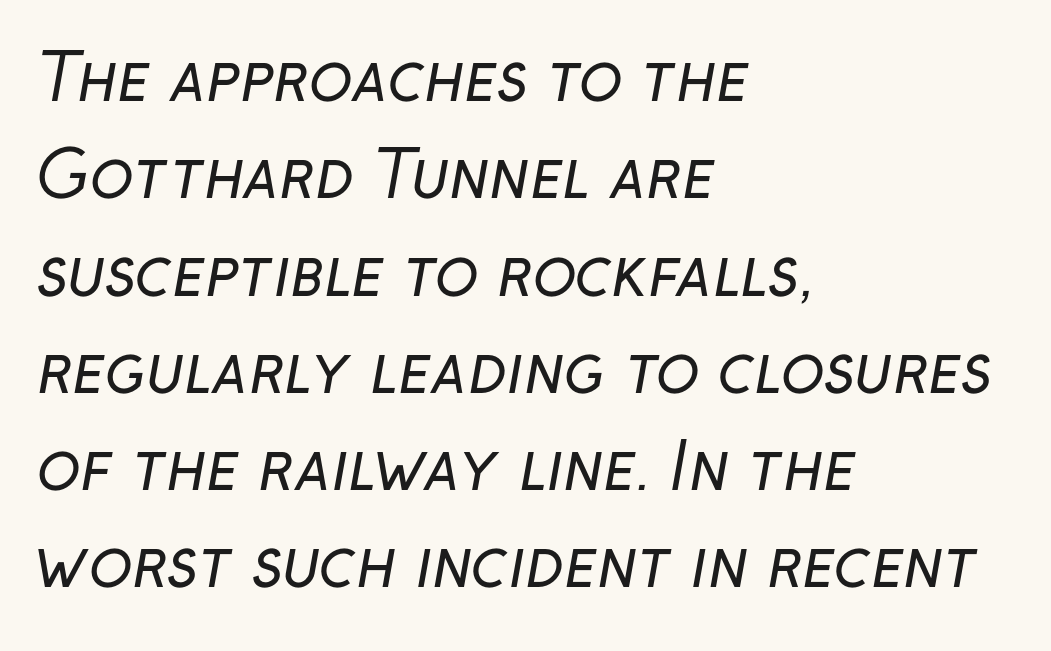
Q: Is the text bold? A: No.
Q: Is the typeface a serif or a sans-serif typeface? A: Sans-serif.
Q: Is the text underlined? A: No.
Q: How is the paragraph aligned? A: Left-aligned.
Q: Is the spacing between letters normal or unusually wide? A: Normal.
Q: Is the spacing between lines tight, normal or loose? A: Normal.
Q: Width (condensed, normal, or wide)? A: Normal.
Q: Stroke contrast? A: Low.
Q: x-height? A: Medium.
Q: Monospaced? A: No.
